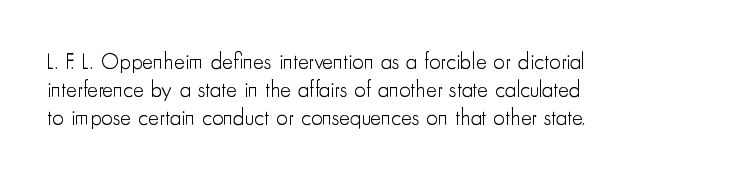
Every stem runs plumb, perpendicular to the baseline. Layout note: lines flush left. Decoration check: the copy has no underline. Short note: letters normally spaced.
